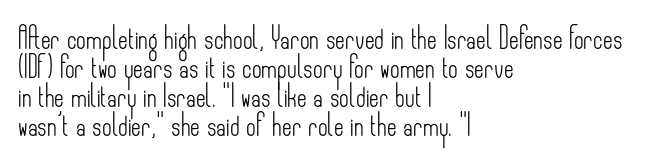
Q: Is the text bold? A: No.
Q: Is the text italic (slanted)? A: No, it is upright.
Q: Is the text underlined? A: No.
Q: How is the paragraph aligned? A: Left-aligned.
Q: Is the spacing between letters normal or unusually wide? A: Normal.
Q: Is the spacing between lines tight, normal or loose? A: Normal.
